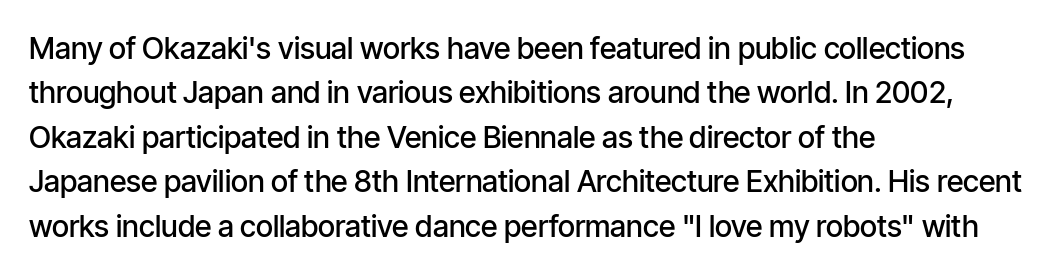
The image shows 30 px semibold, condensed sans-serif type, upright; set left-aligned, normal line spacing (1.48x), normal letter spacing, not underlined; low stroke contrast and a medium x-height.
